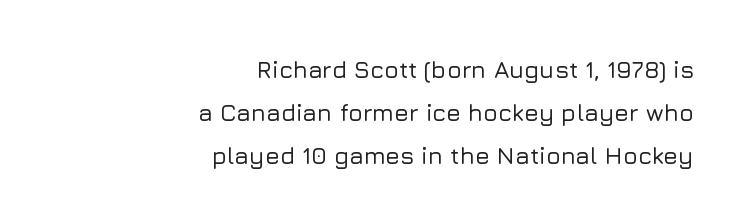
The image shows 24 px text type, upright; set right-aligned, line spacing 1.79x, normal letter spacing, not underlined.
